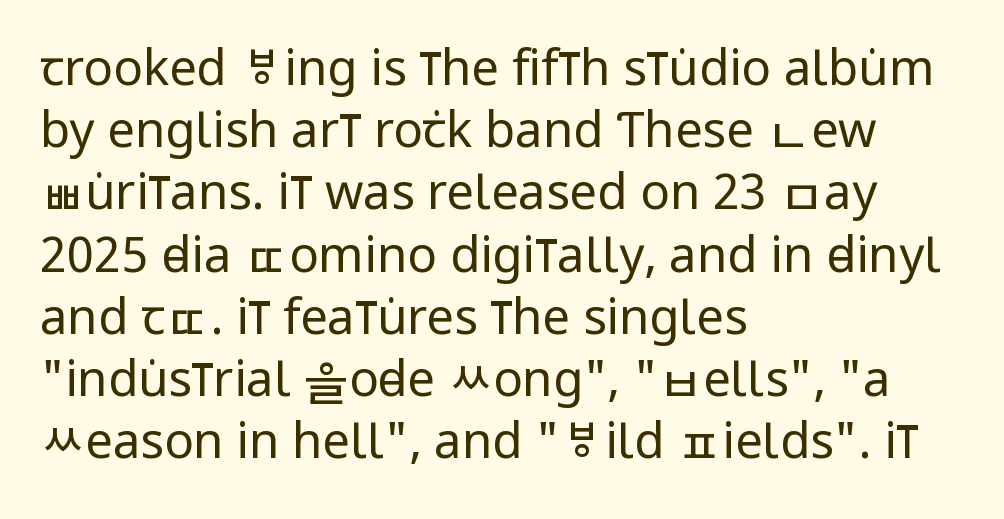
{"serif": "no", "italic": "no", "bold": "no", "weight": "regular", "width": "condensed", "stroke_contrast": "low", "x_height": "large", "monospaced": "no", "underline": "no", "align": "left", "line_spacing": "normal", "line_spacing_ratio": 1.27, "letter_spacing": "normal", "letter_spacing_em": 0.0, "glyph_px": 49}
